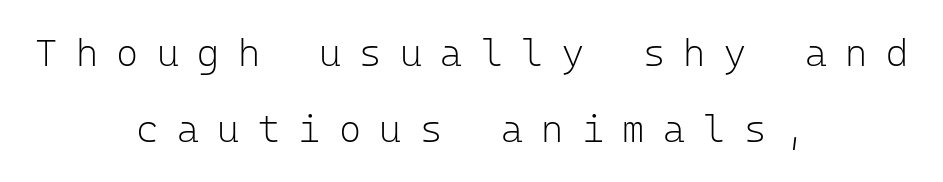
{"serif": "no", "italic": "no", "bold": "no", "weight": "light", "width": "normal", "stroke_contrast": "low", "x_height": "medium", "monospaced": "yes", "underline": "no", "align": "center", "line_spacing": "loose", "line_spacing_ratio": 2.01, "letter_spacing": "wide", "letter_spacing_em": 0.48, "glyph_px": 38}
